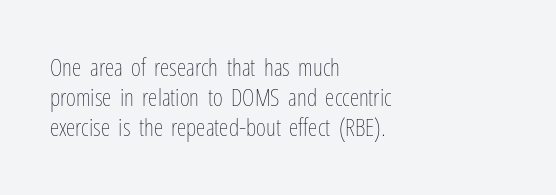
{"italic": "no", "bold": "no", "underline": "no", "align": "left", "line_spacing": "normal", "line_spacing_ratio": 1.26, "letter_spacing": "normal", "letter_spacing_em": 0.0, "glyph_px": 24}
